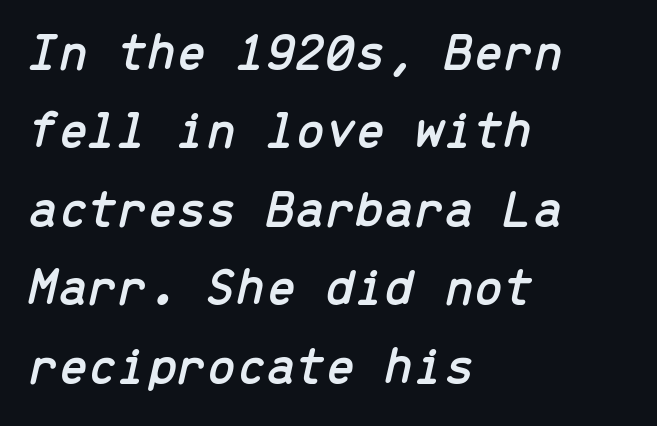
The image shows 53 px text type, italic (leaning right), monospaced; set left-aligned, normal line spacing (1.48x), normal letter spacing, not underlined; low stroke contrast and a medium x-height.
